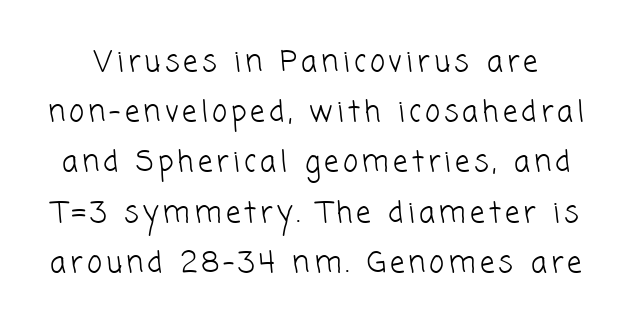
The image shows 29 px light sans-serif type; set line spacing 1.73x, not underlined; low stroke contrast and a medium x-height.
